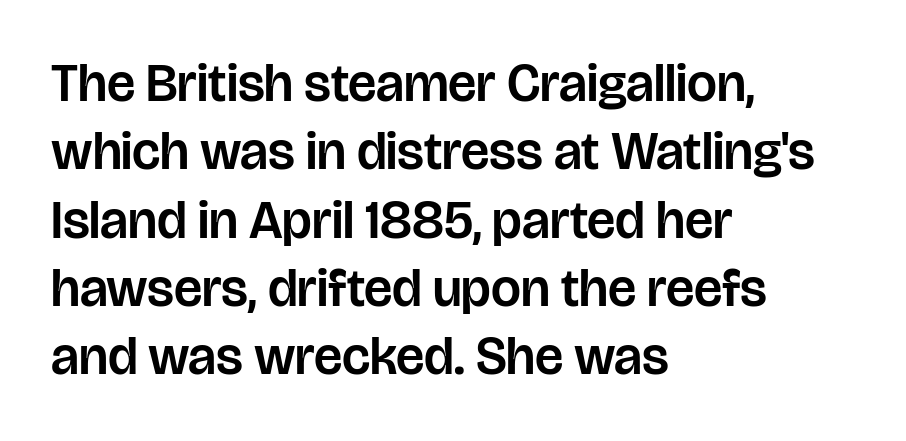
The space between consecutive lines is moderate. Character widths vary here, with narrow letters taking less room than wide ones. Letters rest on an invisible, unmarked baseline. A typesetter would call this zero additional tracking. Reading down the block, your eye returns to a fixed left position each line. This is roman type, the default non-slanted kind.
